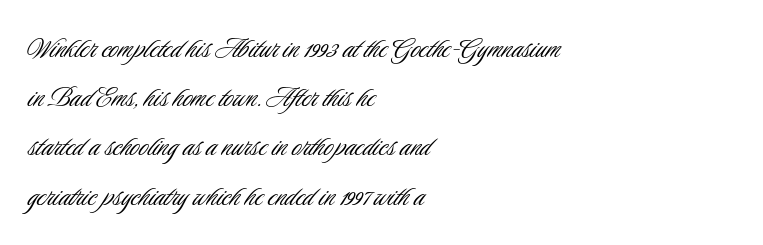
{"serif": "no", "bold": "no", "weight": "light", "width": "condensed", "stroke_contrast": "low", "x_height": "small", "monospaced": "no", "underline": "no", "align": "left", "line_spacing": "normal", "line_spacing_ratio": 1.49, "letter_spacing": "normal", "letter_spacing_em": 0.0, "glyph_px": 33}
